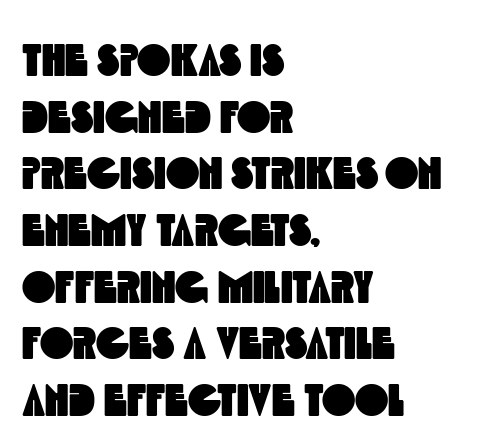
The image shows 45 px condensed sans-serif type; set left-aligned, normal line spacing (1.26x), normal letter spacing, not underlined; a large x-height.
